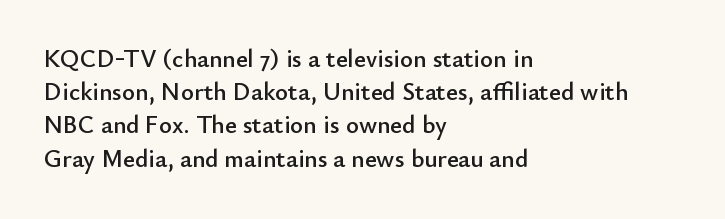
Q: Is the text italic (slanted)? A: No, it is upright.
Q: Is the text underlined? A: No.
Q: How is the paragraph aligned? A: Left-aligned.
Q: Is the spacing between letters normal or unusually wide? A: Normal.
Q: Is the spacing between lines tight, normal or loose? A: Normal.
